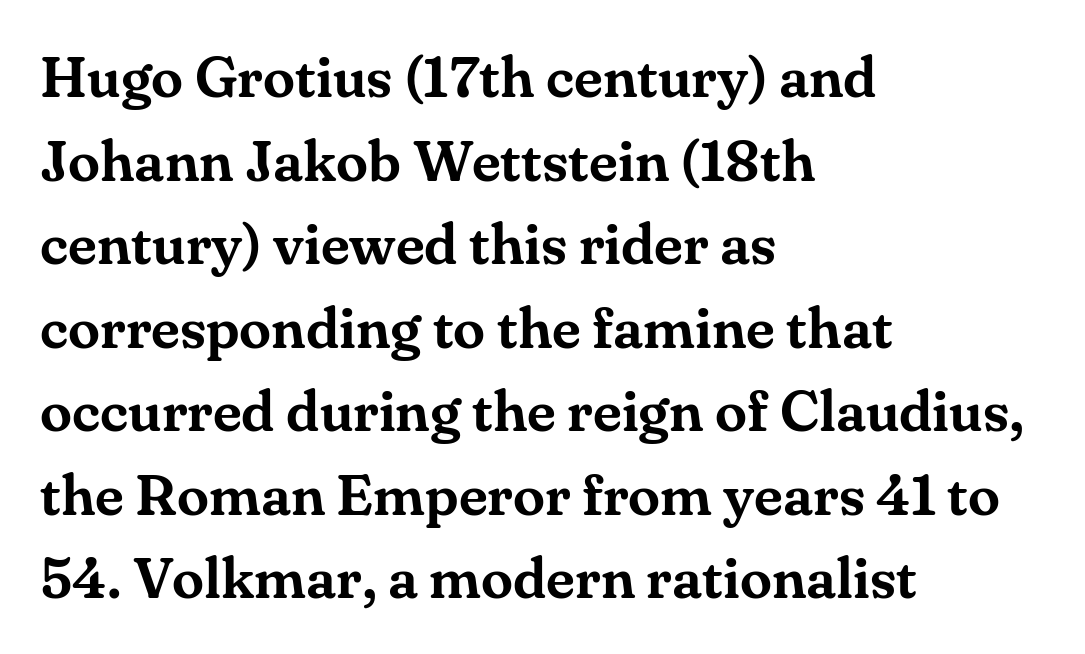
The image shows 58 px serif type, upright; set left-aligned, normal line spacing (1.44x), normal letter spacing, not underlined; medium stroke contrast and a small x-height.
